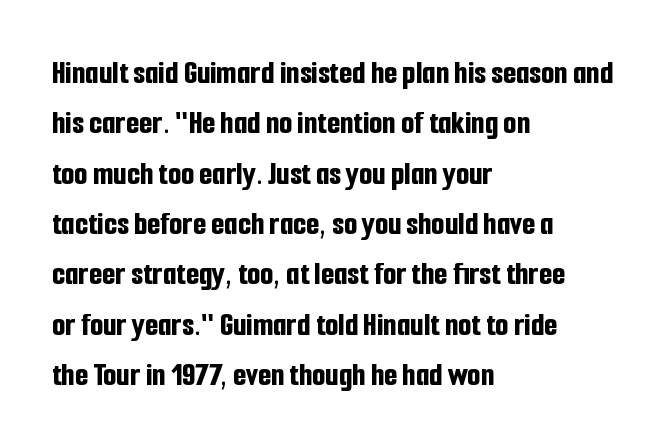
The tracking reads as untouched default to a designer's eye. If you drew a line through each stem, it would be perfectly vertical. Rule under the text: the space is simply empty. The lines in this sample share a left origin and differ only in where they stop. Does the type have serifs? No, each stem ends abruptly. The rendering uses natural spacing where letterforms have individual widths.
